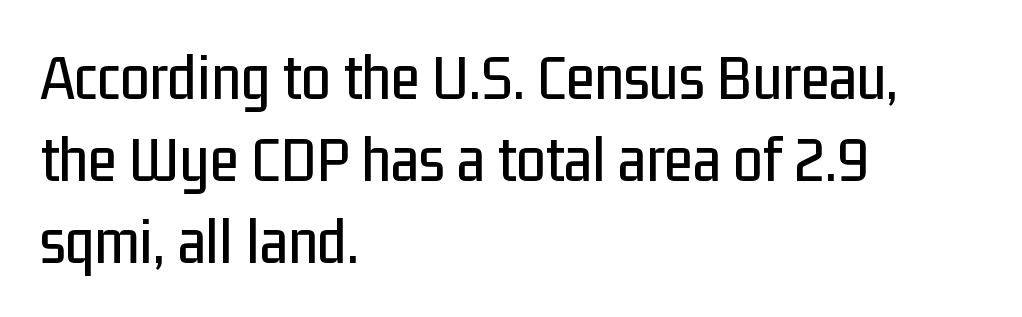
Looks like regular typesetting: each glyph gets only the width it needs. Only glyphs here, with clear space below each row. No extra tracking has been applied to these lines. Nope, no serifs anywhere on these letters. It's the straight-up-and-down kind of type. Typeset ragged right — the left edge is the straight one.
